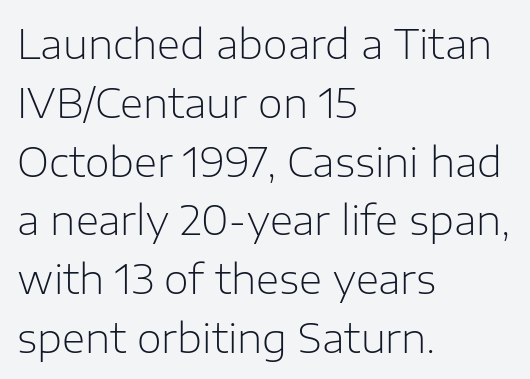
This is the regular roman posture of the typeface. Layout note: lines flush left. Look at the tracking — it's just the regular setting, nothing added. Spacing verdict: proportional, widths tailored to each character.
